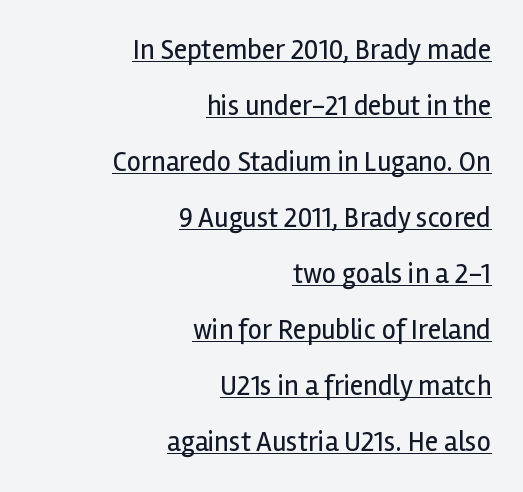
Q: Is the text bold? A: No.
Q: Is the text italic (slanted)? A: No, it is upright.
Q: Is the typeface a serif or a sans-serif typeface? A: Sans-serif.
Q: Is the text underlined? A: Yes.
Q: How is the paragraph aligned? A: Right-aligned.
Q: Is the spacing between letters normal or unusually wide? A: Normal.
Q: Is the spacing between lines tight, normal or loose? A: Loose.
Q: Width (condensed, normal, or wide)? A: Normal.
Q: x-height? A: Medium.
Q: Monospaced? A: No.
